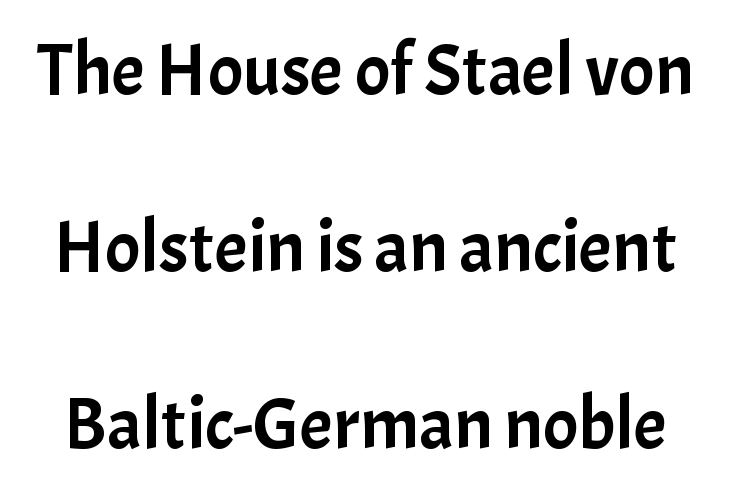
The image shows 74 px sans-serif type, upright; set loose line spacing (2.39x), normal letter spacing, not underlined; low stroke contrast and a medium x-height.
